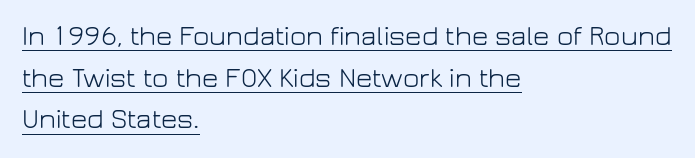
Q: Is the text bold? A: No.
Q: Is the text italic (slanted)? A: No, it is upright.
Q: Is the typeface a serif or a sans-serif typeface? A: Sans-serif.
Q: Is the text underlined? A: Yes.
Q: How is the paragraph aligned? A: Left-aligned.
Q: Is the spacing between letters normal or unusually wide? A: Normal.
Q: Is the spacing between lines tight, normal or loose? A: Normal.
Q: Width (condensed, normal, or wide)? A: Normal.
Q: Stroke contrast? A: Low.
Q: x-height? A: Medium.
Q: Monospaced? A: No.
